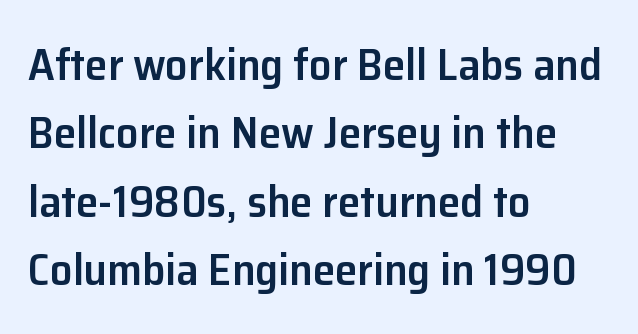
The glyphs in this specimen are sans serif. Line beginnings align vertically; line endings do not. Successive baselines arrive at the customary interval. Proportional: the letters do not fall into vertical columns. Every character sits straight up, as roman type does.
